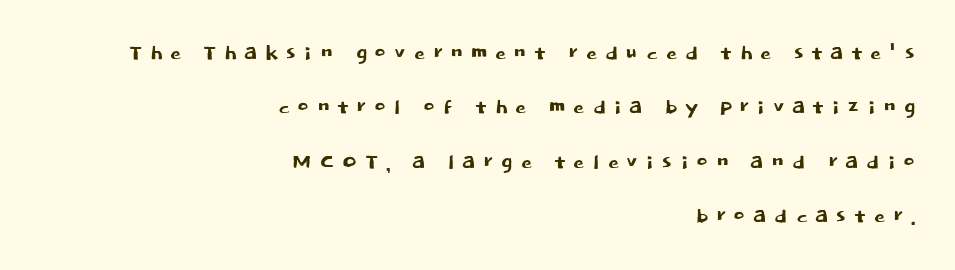
{"serif": "no", "italic": "no", "width": "normal", "stroke_contrast": "low", "x_height": "large", "monospaced": "no", "underline": "no", "align": "right", "line_spacing": "loose", "line_spacing_ratio": 1.94, "letter_spacing": "wide", "letter_spacing_em": 0.24, "glyph_px": 28}
